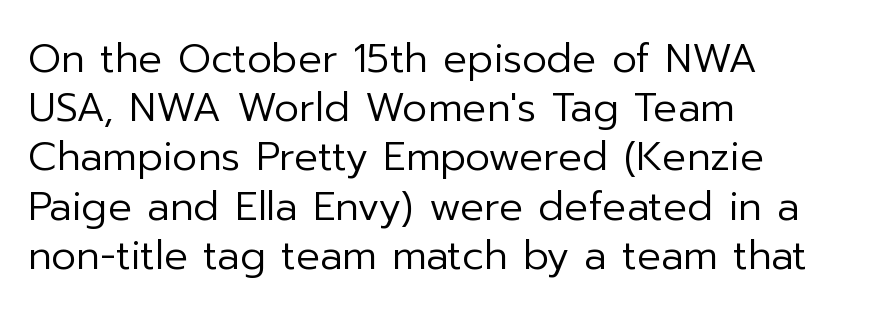
{"serif": "no", "italic": "no", "bold": "no", "weight": "regular", "width": "normal", "stroke_contrast": "low", "x_height": "medium", "monospaced": "no", "underline": "no", "align": "left", "line_spacing_ratio": 1.23, "letter_spacing": "normal", "letter_spacing_em": 0.0, "glyph_px": 40}
